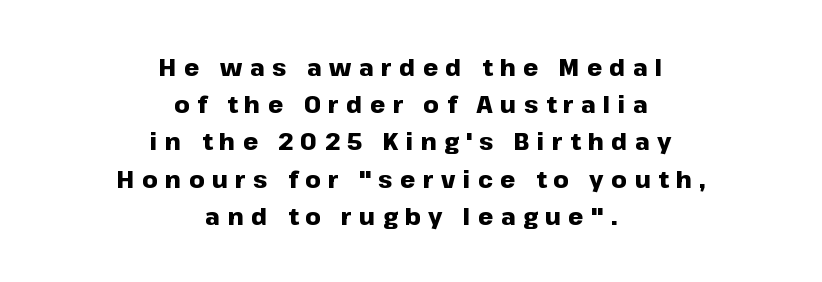
{"italic": "no", "bold": "yes", "underline": "no", "align": "center", "line_spacing": "normal", "line_spacing_ratio": 1.55, "letter_spacing": "wide", "letter_spacing_em": 0.31, "glyph_px": 24}
